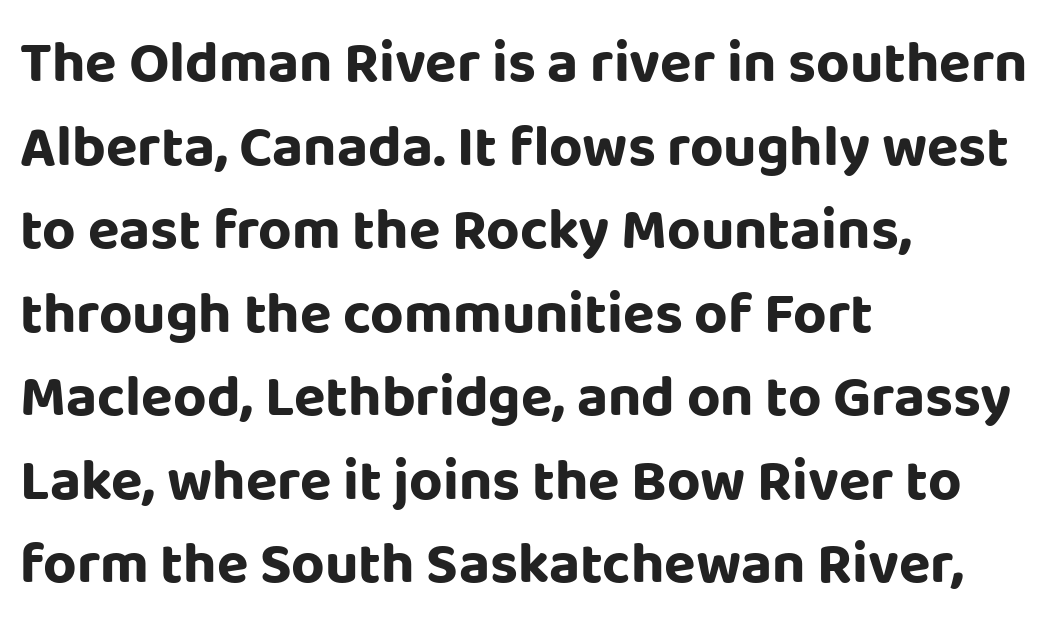
Here the designer chose a conventional face with non-uniform glyph widths. Does the weight exceed regular? Yes, all the way to bold. The space beneath each line is pristine and unruled. Is the block centered? No — it sits flush against the left margin. Caption: standard tracking, unaltered. Regular leading.
